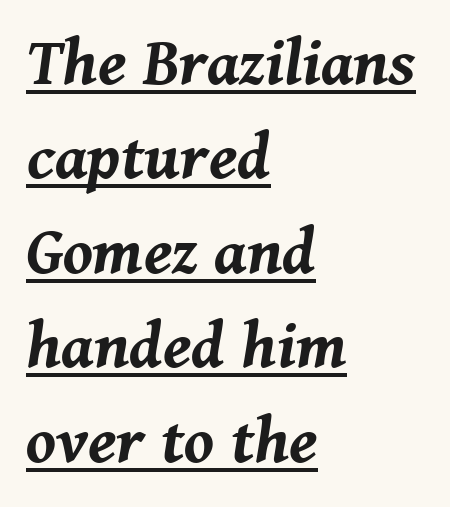
This is oblique type, the kind used for emphasis or titles. Underlined type. Is there much room between lines? A standard amount, neither cramped nor airy. There is no visible air inserted between adjacent glyphs. Line beginnings align vertically; line endings do not.
